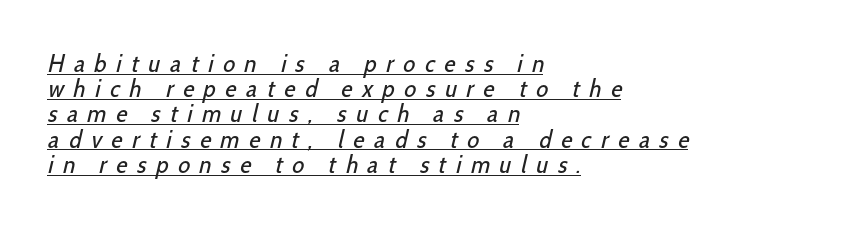
The cut favours lightness, reaching ordinary text weight at its darkest. How would I describe the line gaps? Narrow and economical. The text block is weighted toward the left margin, trailing off unevenly rightward. Looks like someone drew a line under every word here. Compared with typical body copy, the letter spacing here is much looser.
